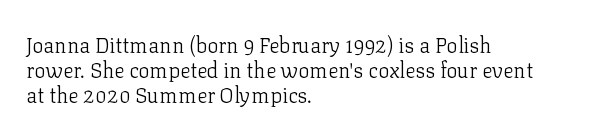
{"italic": "no", "bold": "no", "underline": "no", "align": "left", "line_spacing_ratio": 1.2, "letter_spacing": "normal", "letter_spacing_em": 0.0, "glyph_px": 21}
